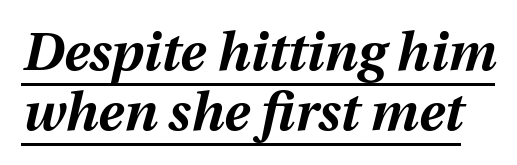
Q: Is the text bold? A: Yes.
Q: Is the text italic (slanted)? A: Yes, it leans right by about 12 degrees.
Q: Is the text underlined? A: Yes.
Q: Is the spacing between letters normal or unusually wide? A: Normal.
Q: Is the spacing between lines tight, normal or loose? A: Tight.
Q: Width (condensed, normal, or wide)? A: Normal.
Q: Stroke contrast? A: Medium.
Q: x-height? A: Medium.
Q: Monospaced? A: No.
